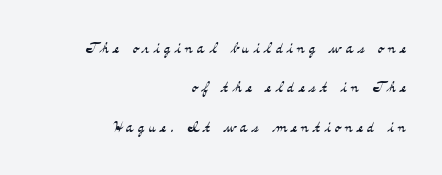
The image shows 20 px text type; set right-aligned, loose line spacing (1.97x), unusually wide letter spacing (+0.22 em), not underlined.
